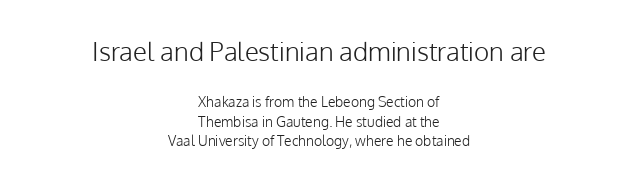
{"italic": "no", "bold": "no", "underline": "no", "align": "center", "line_spacing": "normal", "line_spacing_ratio": 1.42, "letter_spacing": "normal", "letter_spacing_em": 0.0, "larger_block": "first", "size_ratio": 1.86, "glyph_px": 26}
